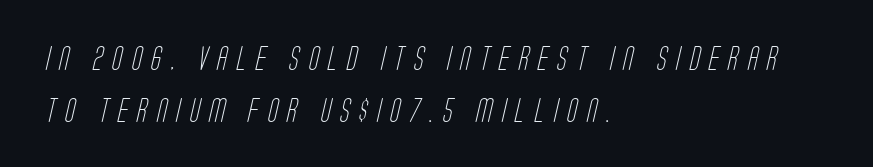
The image shows 24 px text type; set left-aligned, loose line spacing (2.15x), unusually wide letter spacing (+0.38 em), not underlined.
